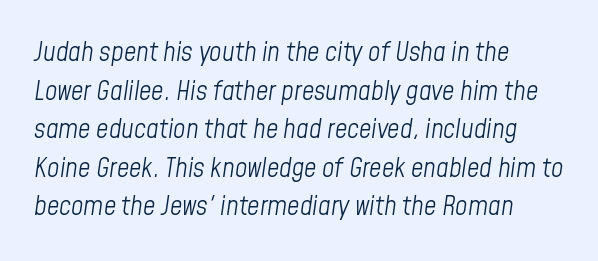
Each row of text sits above clean, open space. The whole block is typeset with a tilt. The lines are quadded left. The rendering uses a moderate line-height, typical for paragraphs.
